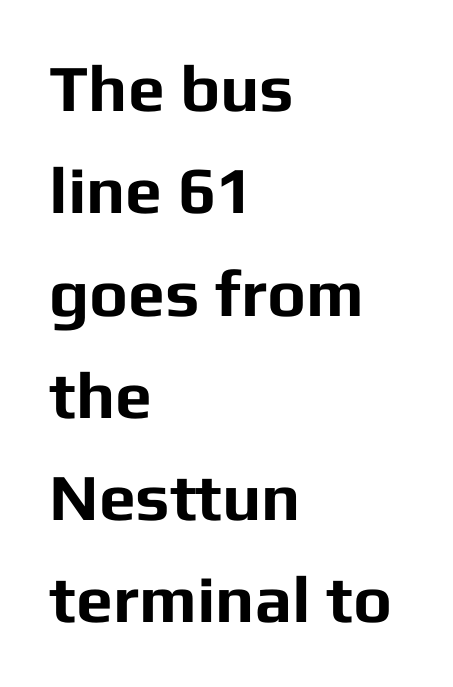
{"serif": "no", "italic": "no", "bold": "yes", "weight": "bold", "width": "normal", "stroke_contrast": "low", "x_height": "medium", "monospaced": "no", "underline": "no", "align": "left", "line_spacing": "normal", "line_spacing_ratio": 1.55, "letter_spacing": "normal", "letter_spacing_em": 0.0, "glyph_px": 66}
